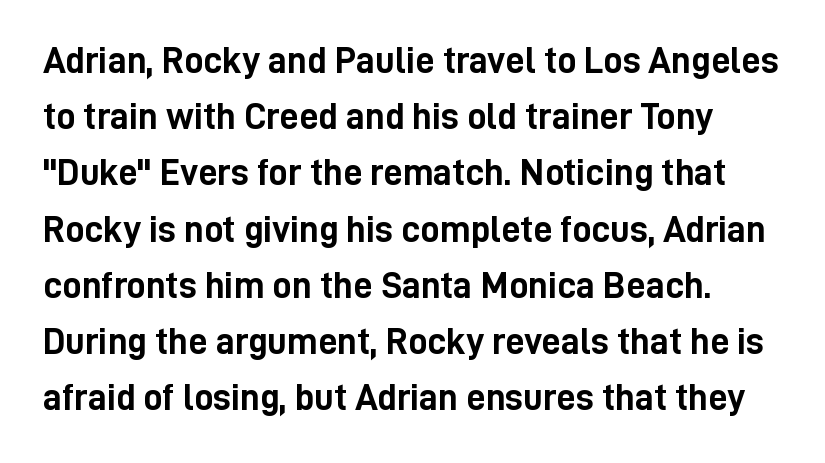
The image shows 38 px semibold, condensed sans-serif type, upright; set normal line spacing (1.48x), normal letter spacing, not underlined; low stroke contrast and a medium x-height.
